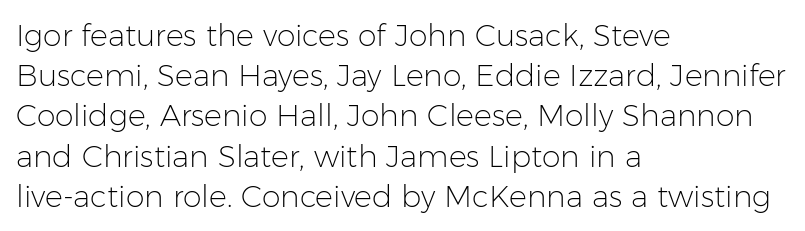
Designer's note — italics off, roman on. Where is the straight margin? On the left. The passage shown is typed in a proportional face where columns would drift. Regular leading. Font category for this specimen: sans-serif. Nothing heavy about these letters — not bold at all.
